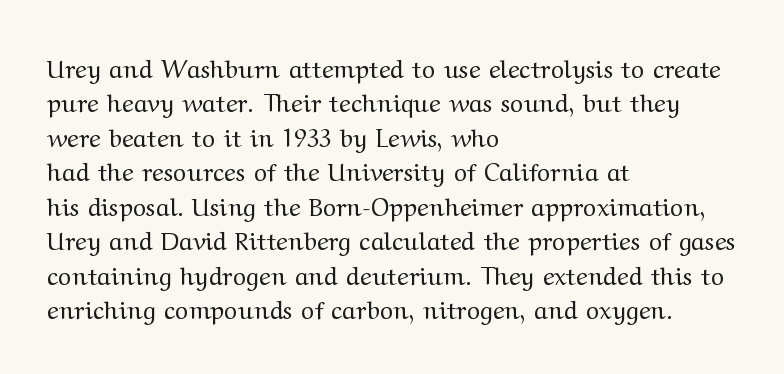
Q: Is the text bold? A: No.
Q: Is the text italic (slanted)? A: No, it is upright.
Q: Is the text underlined? A: No.
Q: How is the paragraph aligned? A: Left-aligned.
Q: Is the spacing between letters normal or unusually wide? A: Normal.
Q: Is the spacing between lines tight, normal or loose? A: Normal.
